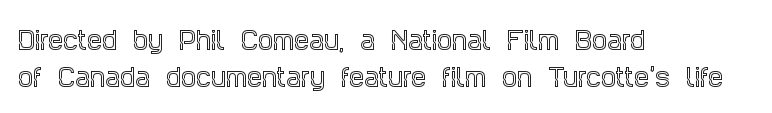
This is roman type, the default non-slanted kind. The lines in this sample share a left origin and differ only in where they stop. Glance below the letters and you will spot only blank space. The line-height multiplier appears to be the usual default. No extra tracking has been applied to these lines.
